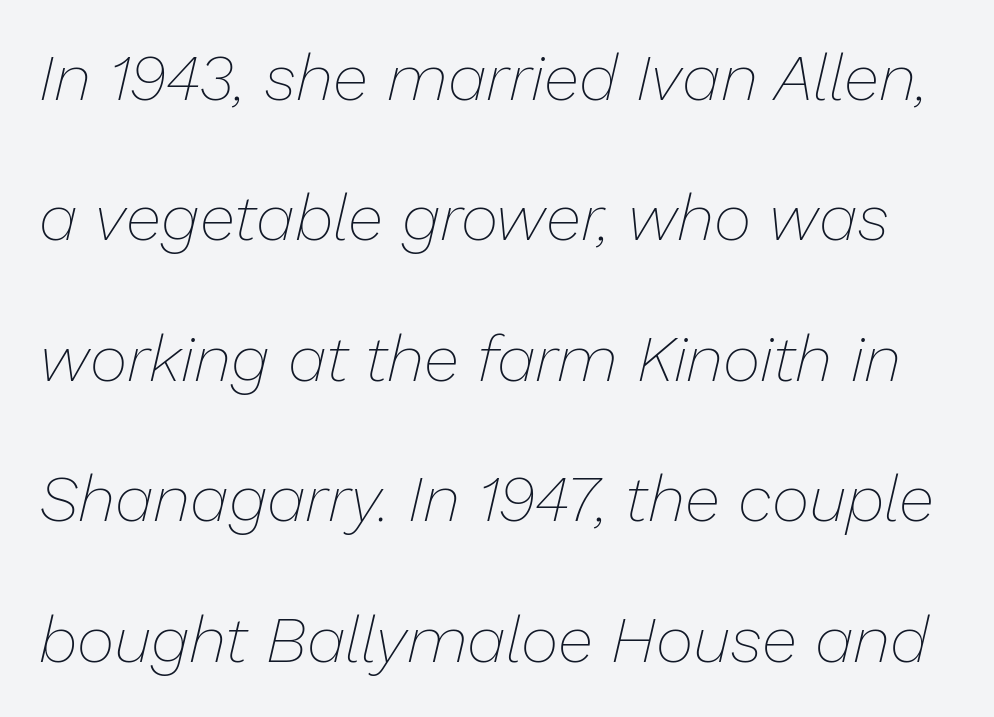
{"italic": "yes", "lean": "right", "slant_degrees": 13, "bold": "no", "weight": "thin", "width": "normal", "stroke_contrast": "low", "x_height": "medium", "monospaced": "no", "underline": "no", "line_spacing": "loose", "line_spacing_ratio": 2.16, "letter_spacing": "normal", "letter_spacing_em": 0.0, "glyph_px": 65}
